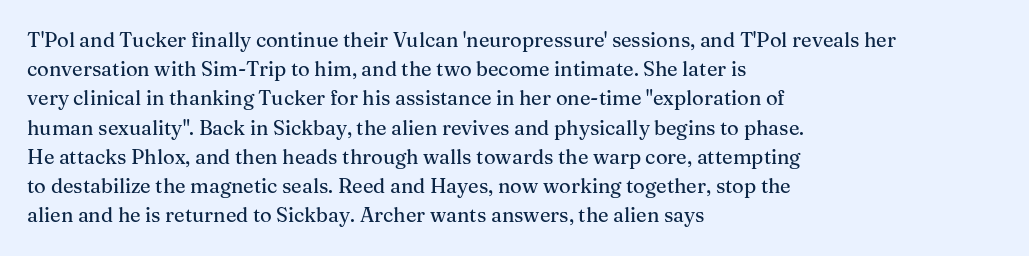
Q: Is the text italic (slanted)? A: No, it is upright.
Q: Is the text underlined? A: No.
Q: How is the paragraph aligned? A: Left-aligned.
Q: Is the spacing between letters normal or unusually wide? A: Normal.
Q: Is the spacing between lines tight, normal or loose? A: Normal.
